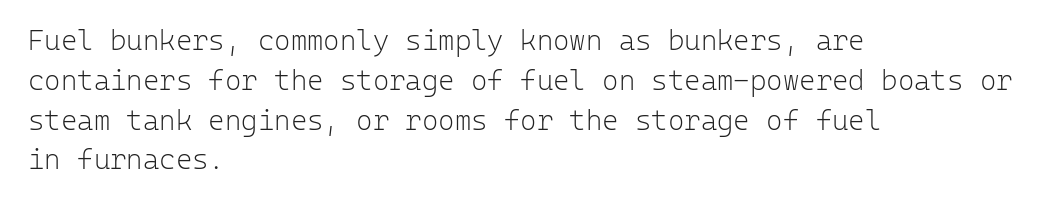
Q: Is the text bold? A: No.
Q: Is the text italic (slanted)? A: No, it is upright.
Q: Is the typeface a serif or a sans-serif typeface? A: Sans-serif.
Q: Is the text underlined? A: No.
Q: How is the paragraph aligned? A: Left-aligned.
Q: Is the spacing between letters normal or unusually wide? A: Normal.
Q: Is the spacing between lines tight, normal or loose? A: Normal.
Q: Width (condensed, normal, or wide)? A: Normal.
Q: Stroke contrast? A: Low.
Q: x-height? A: Medium.
Q: Monospaced? A: Yes.
